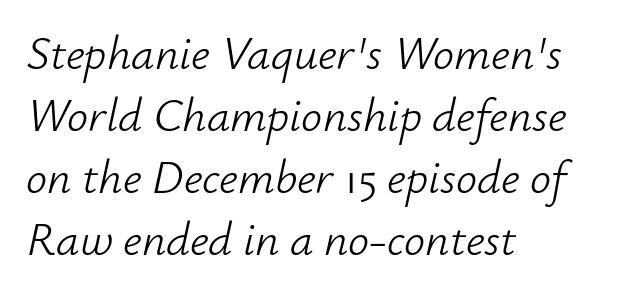
Q: Is the text bold? A: No.
Q: Is the text italic (slanted)? A: Yes, it leans right by about 12 degrees.
Q: Is the text underlined? A: No.
Q: How is the paragraph aligned? A: Left-aligned.
Q: Is the spacing between letters normal or unusually wide? A: Normal.
Q: Is the spacing between lines tight, normal or loose? A: Normal.
Q: Width (condensed, normal, or wide)? A: Normal.
Q: Stroke contrast? A: Low.
Q: x-height? A: Small.
Q: Monospaced? A: No.
